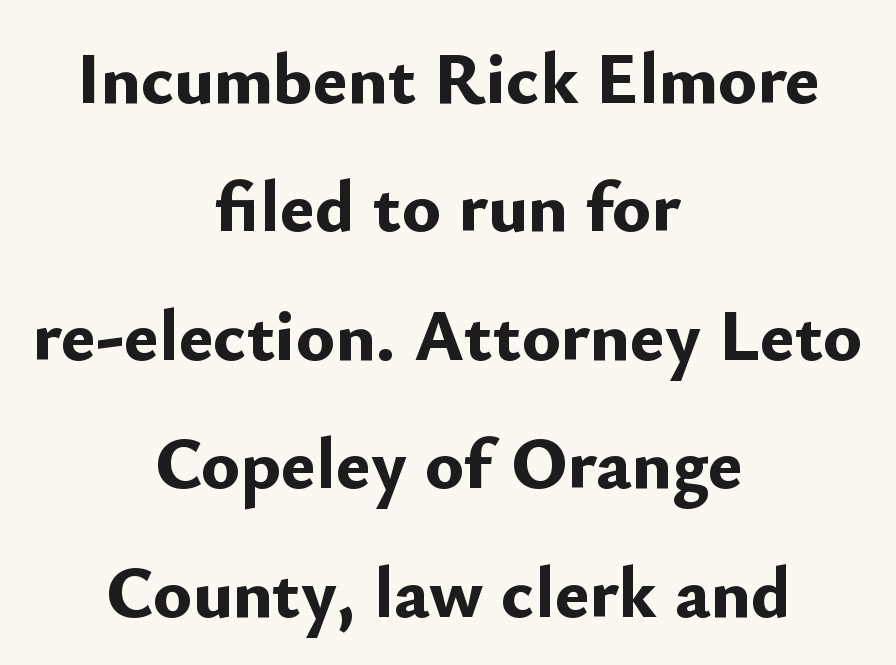
{"serif": "no", "italic": "no", "bold": "yes", "weight": "bold", "width": "normal", "stroke_contrast": "low", "x_height": "small", "monospaced": "no", "underline": "no", "align": "center", "line_spacing_ratio": 1.76, "letter_spacing": "normal", "letter_spacing_em": 0.0, "glyph_px": 73}
